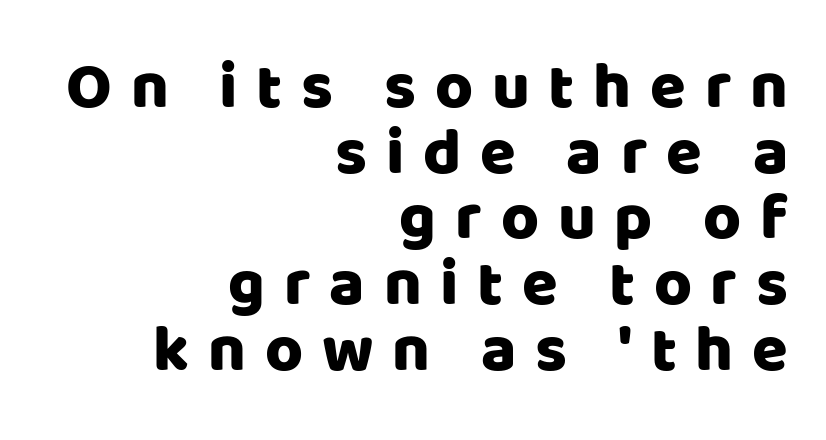
The image shows 65 px sans-serif type, upright; set right-aligned, tight line spacing (1.01x), unusually wide letter spacing (+0.29 em), not underlined; low stroke contrast and a large x-height.
